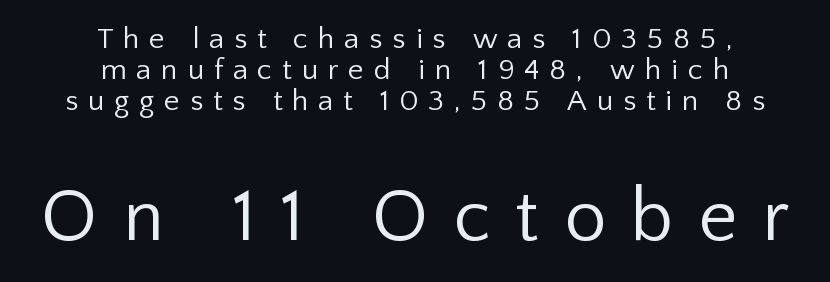
Q: Is the text bold? A: No.
Q: Is the text italic (slanted)? A: No, it is upright.
Q: Is the typeface a serif or a sans-serif typeface? A: Sans-serif.
Q: Is the text underlined? A: No.
Q: How is the paragraph aligned? A: Centered.
Q: Is the spacing between letters normal or unusually wide? A: Unusually wide.
Q: Is the spacing between lines tight, normal or loose? A: Tight.
Q: Which block of text is set in a larger size, the first (top) or the second (bottom)? A: The second (bottom) one.
Q: Width (condensed, normal, or wide)? A: Normal.
Q: Stroke contrast? A: Low.
Q: x-height? A: Medium.
Q: Monospaced? A: No.
